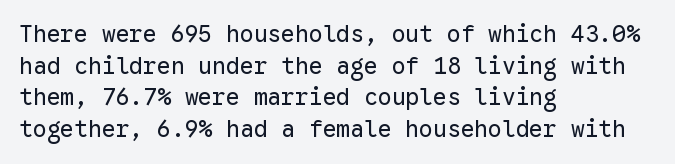
The image shows 23 px text type, upright; set left-aligned, normal line spacing (1.38x), normal letter spacing, not underlined.
